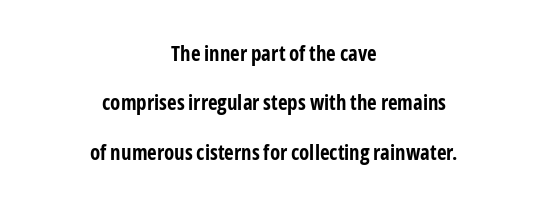
Loosely led — the rows are spread out. The face used here is rendered with its standard letterfit. The font's upright variant was chosen for this text. Rule under the text: the space is simply empty. Thick stems and heavy bowls — unmistakably bold. Where is the straight margin? There isn't one; the lines are centered.
